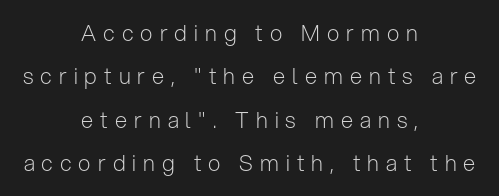
What's the leading like? Stretched, with rows far apart. If you drew a line through each stem, it would be perfectly vertical. This is not heavy type; no bold has been used. Short note: letters widely spaced. The strip under each line holds only bare page. Leftover space on each line is divided equally before and after the words.
